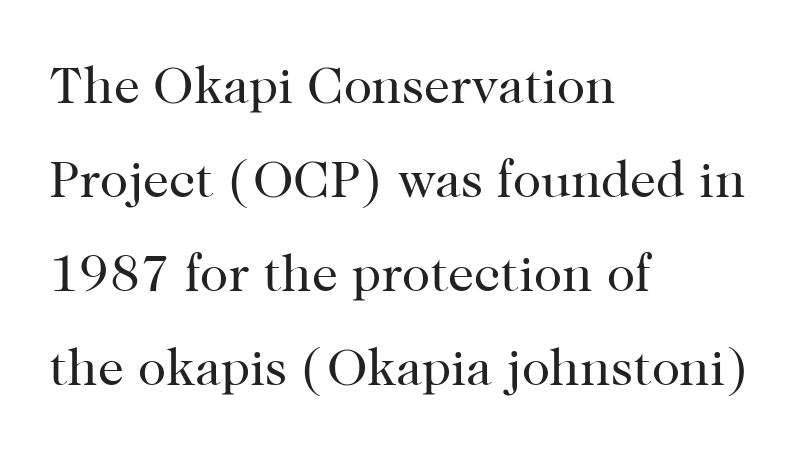
This sample uses an upright cut, with every glyph sitting square on the baseline. The passage shown is typed in a proportional face where columns would drift. The letters look calm and open, with moderate or lighter stems. Rule under the text: the space is simply empty.
